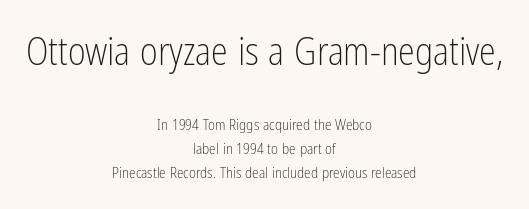
Q: Is the text bold? A: No.
Q: Is the text italic (slanted)? A: No, it is upright.
Q: Is the typeface a serif or a sans-serif typeface? A: Sans-serif.
Q: Is the text underlined? A: No.
Q: How is the paragraph aligned? A: Centered.
Q: Is the spacing between letters normal or unusually wide? A: Normal.
Q: Is the spacing between lines tight, normal or loose? A: Normal.
Q: Which block of text is set in a larger size, the first (top) or the second (bottom)? A: The first (top) one.
Q: Width (condensed, normal, or wide)? A: Condensed.
Q: Stroke contrast? A: Low.
Q: x-height? A: Medium.
Q: Monospaced? A: No.
